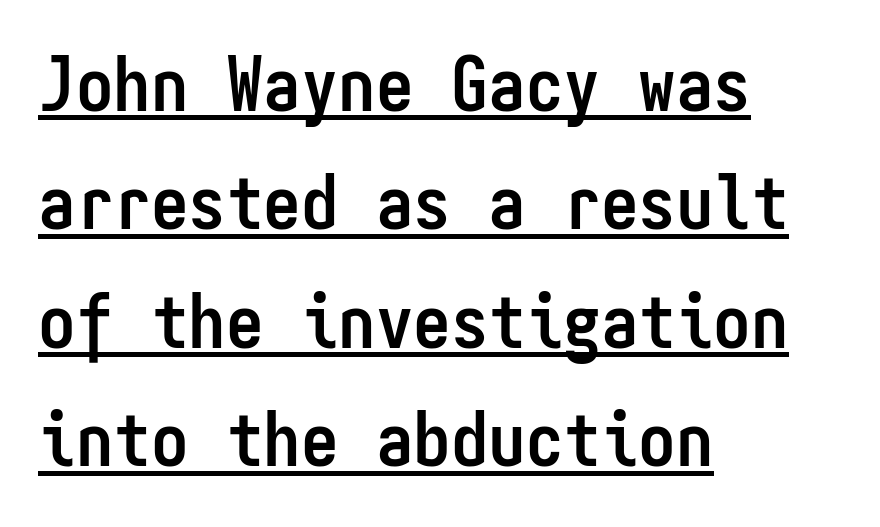
Q: Is the text bold? A: Yes.
Q: Is the text italic (slanted)? A: No, it is upright.
Q: Is the typeface a serif or a sans-serif typeface? A: Sans-serif.
Q: Is the text underlined? A: Yes.
Q: How is the paragraph aligned? A: Left-aligned.
Q: Is the spacing between letters normal or unusually wide? A: Normal.
Q: Is the spacing between lines tight, normal or loose? A: Normal.
Q: Width (condensed, normal, or wide)? A: Condensed.
Q: Stroke contrast? A: Low.
Q: x-height? A: Medium.
Q: Monospaced? A: Yes.
